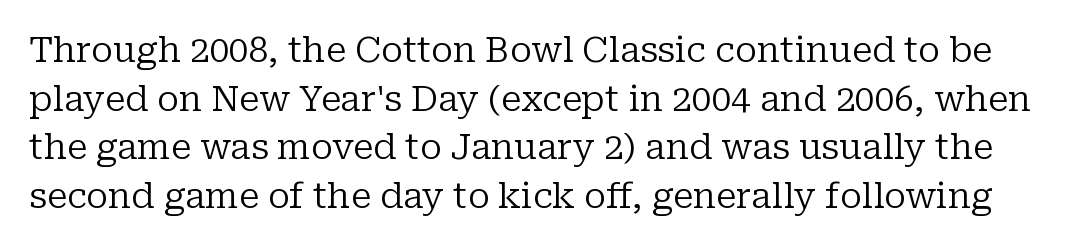
{"serif": "yes", "italic": "no", "bold": "no", "weight": "regular", "width": "normal", "stroke_contrast": "low", "x_height": "medium", "monospaced": "no", "underline": "no", "line_spacing": "normal", "line_spacing_ratio": 1.39, "letter_spacing": "normal", "letter_spacing_em": 0.0, "glyph_px": 35}
